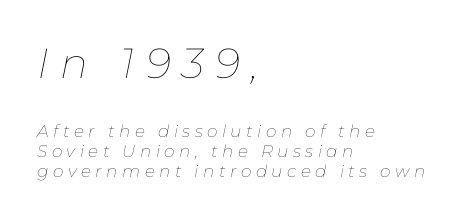
{"italic": "yes", "lean": "right", "slant_degrees": 11, "bold": "no", "weight": "thin", "width": "normal", "stroke_contrast": "low", "x_height": "medium", "monospaced": "no", "underline": "no", "align": "left", "line_spacing_ratio": 1.18, "letter_spacing": "wide", "letter_spacing_em": 0.26, "larger_block": "first", "size_ratio": 2.47, "glyph_px": 42}
